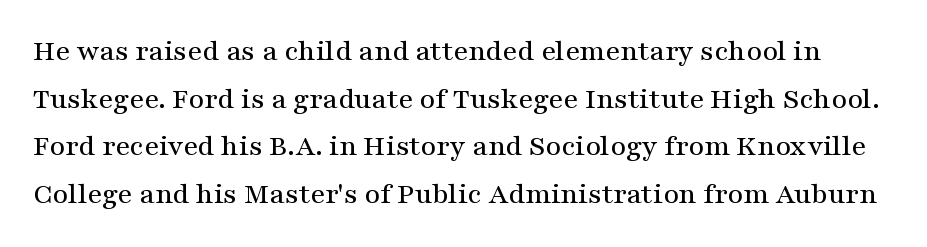
The image shows 30 px wide serif type, upright; set normal line spacing (1.59x), normal letter spacing, not underlined; medium stroke contrast and a medium x-height.
